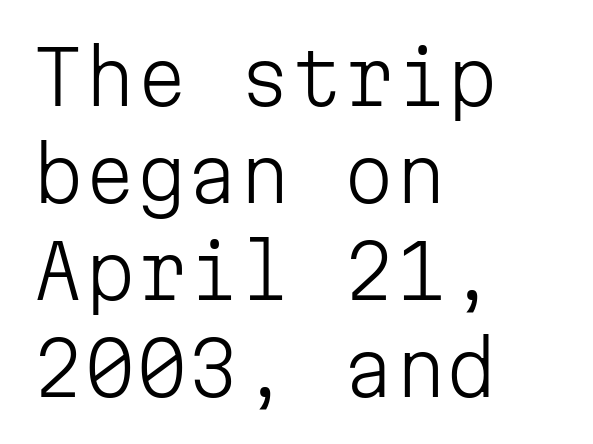
{"serif": "no", "italic": "no", "bold": "no", "weight": "light", "width": "normal", "stroke_contrast": "low", "x_height": "medium", "monospaced": "yes", "underline": "no", "align": "left", "line_spacing": "normal", "line_spacing_ratio": 1.31, "letter_spacing": "normal", "letter_spacing_em": 0.0, "glyph_px": 74}
